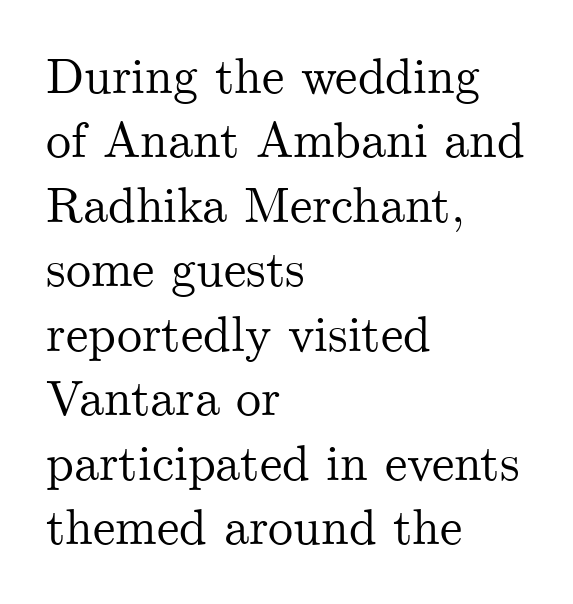
The image shows 50 px serif type, upright; set left-aligned, normal line spacing (1.29x), normal letter spacing, not underlined; medium stroke contrast and a small x-height.
